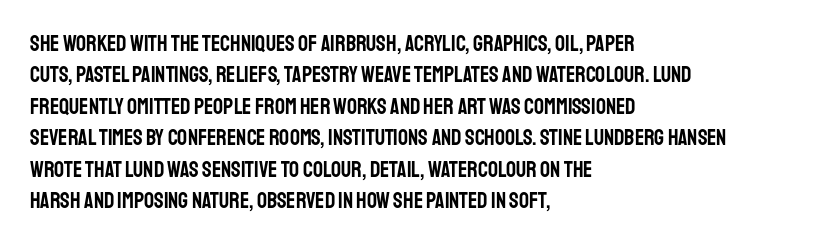
{"italic": "no", "underline": "no", "align": "left", "line_spacing": "normal", "line_spacing_ratio": 1.43, "letter_spacing": "normal", "letter_spacing_em": 0.0, "glyph_px": 22}
